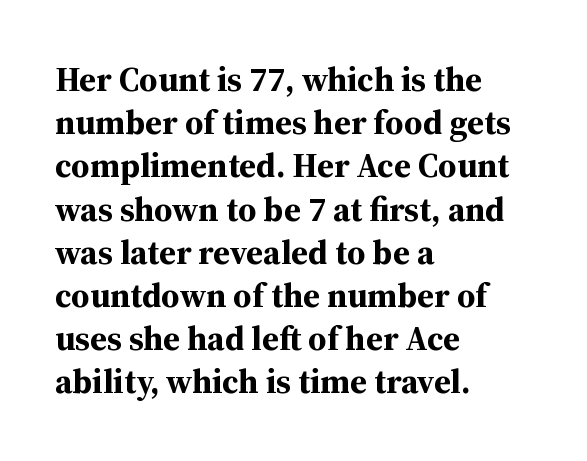
The gap between lines stays unmarked. One glance says typical: line gaps are just what's usual. The paragraph shown leans on its left margin. In terms of posture, this sample is upright. Note the varied advance widths — an 'i' is clearly narrower than an 'm'. Little horizontal feet cap the strokes, marking this as serif type.
